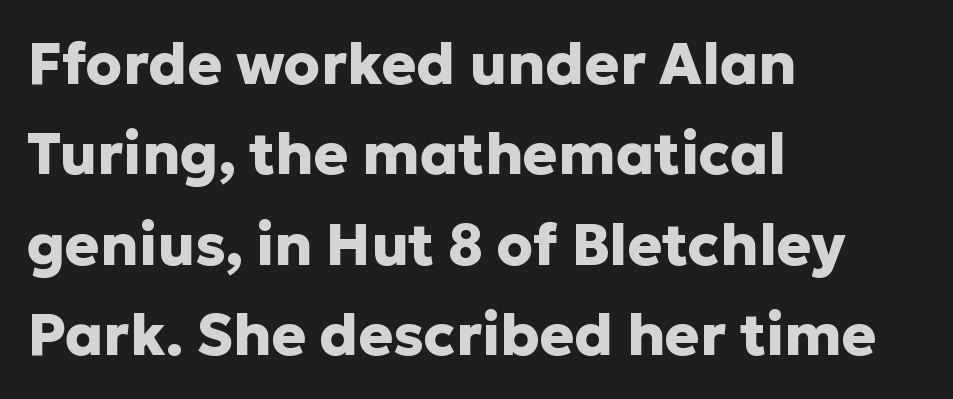
The designer went with a sans here, leaving each stem footless. A classic flush-left, rag-right setting is used for this passage. Line spacing here is normal. Stroke thickness is high; the sample reads as a true bold. This rendering leaves character spacing at its baseline value. Notice how the stems are strictly vertical — no italics here.
